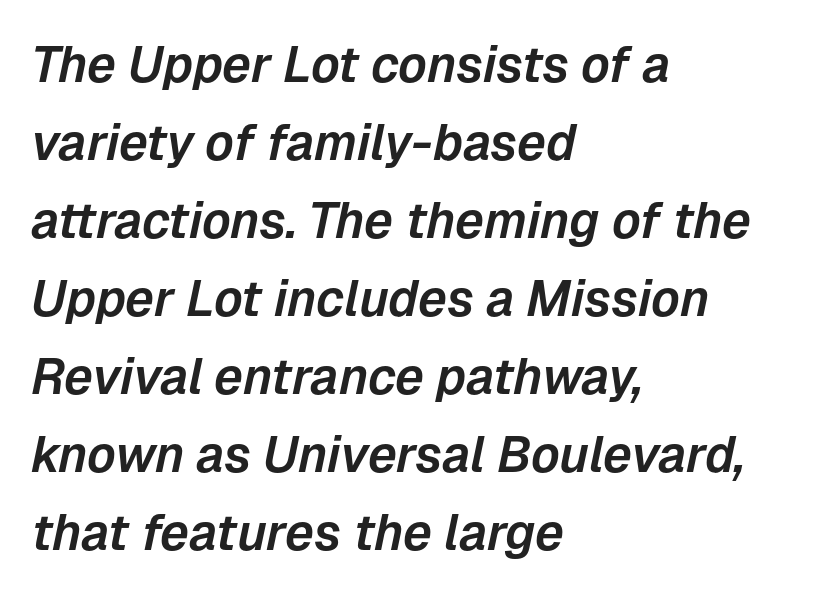
Q: Is the text italic (slanted)? A: Yes, it leans right by about 12 degrees.
Q: Is the text underlined? A: No.
Q: How is the paragraph aligned? A: Left-aligned.
Q: Is the spacing between letters normal or unusually wide? A: Normal.
Q: Is the spacing between lines tight, normal or loose? A: Normal.
Q: Width (condensed, normal, or wide)? A: Normal.
Q: Stroke contrast? A: Low.
Q: x-height? A: Medium.
Q: Monospaced? A: No.
